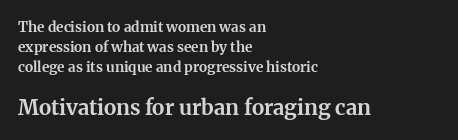
Q: Is the text bold? A: Yes.
Q: Is the text italic (slanted)? A: No, it is upright.
Q: Is the text underlined? A: No.
Q: How is the paragraph aligned? A: Left-aligned.
Q: Is the spacing between letters normal or unusually wide? A: Normal.
Q: Is the spacing between lines tight, normal or loose? A: Normal.
Q: Which block of text is set in a larger size, the first (top) or the second (bottom)? A: The second (bottom) one.
